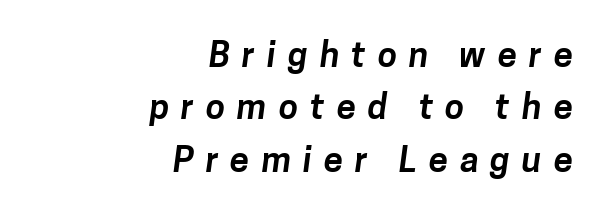
Normally led — the rows are evenly, conventionally spaced. What kind of face is this? One without serifs — a sans. The space beneath each line is pristine and unruled. What stands out about the letter spacing? Its width — letters are far apart. Right-aligned paragraph, ragged on the left.
